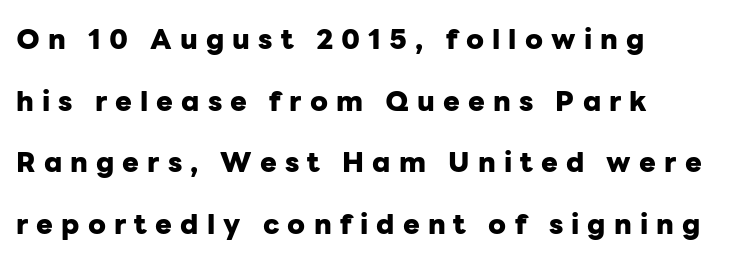
Compared with typical body copy, the letter spacing here is much looser. These lines carry a lot of weight — the face is fully bold. The face used here is proportionally spaced, like ordinary book or web type. Casual observation: everything's shoved over to the left. Does the lettering tilt? It doesn't — this is upright.
